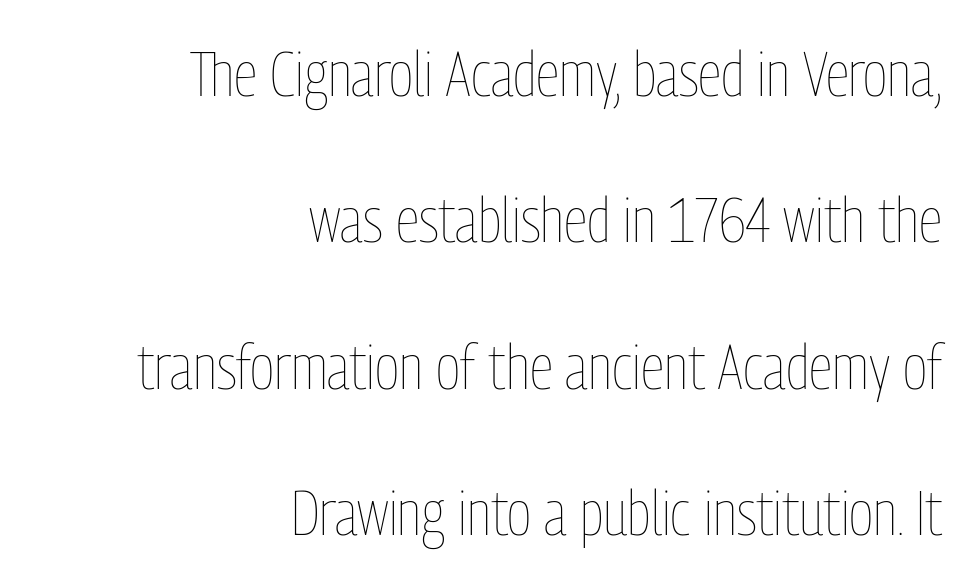
The line-height multiplier appears high, well above default. The rendering uses natural spacing where letterforms have individual widths. These lines are set flush right with a ragged left edge. In terms of letterspacing, this is plain default setting. Stems and bowls with no extra thickness — not bold.
